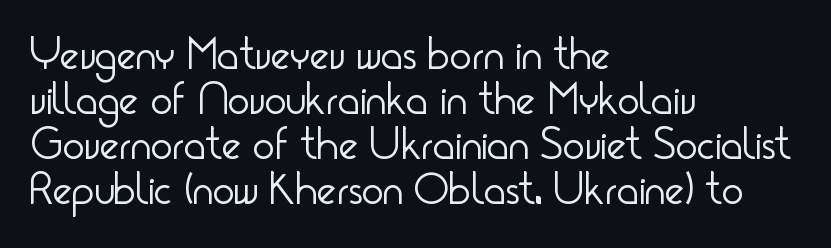
The axis of the letterforms is exactly vertical. A typesetter would call this proportional, since set widths differ per character. No chunkiness to these letters — they're not bold. The rendering anchors every line to the left-hand side.
